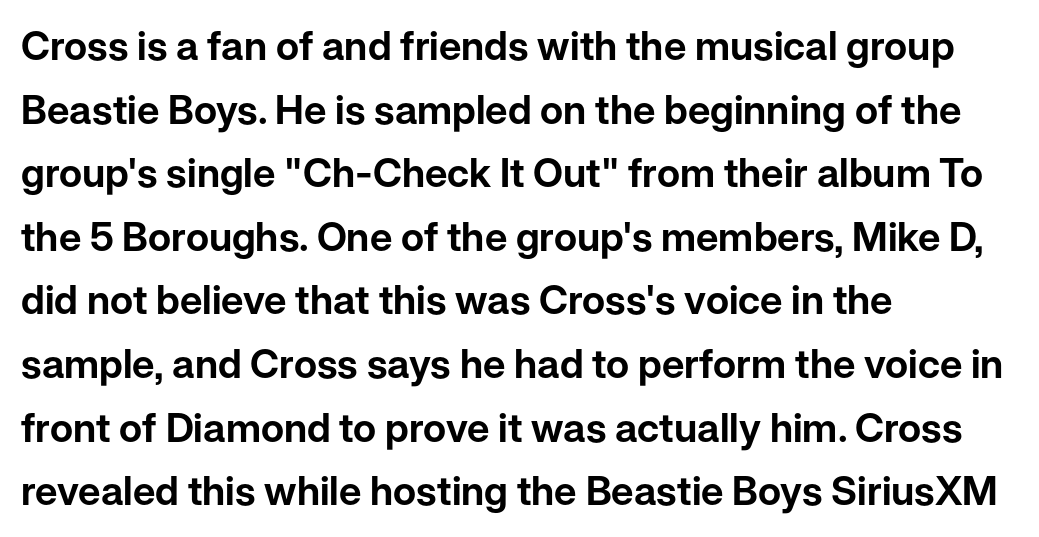
The letters advance in unequal steps, a hallmark of proportional type. There is no visible air inserted between adjacent glyphs. The passage is arranged the way most books set body copy — flush left. Italic? Not at all — the glyphs are vertical. The area under the type is left untouched.
